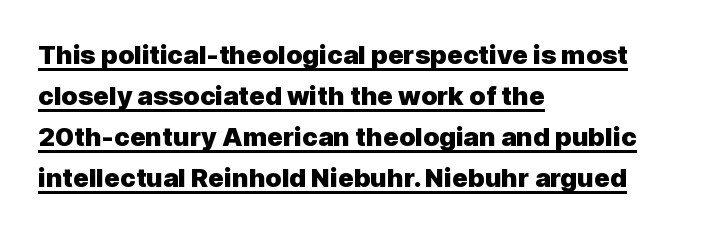
Q: Is the text bold? A: Yes.
Q: Is the text italic (slanted)? A: No, it is upright.
Q: Is the text underlined? A: Yes.
Q: How is the paragraph aligned? A: Left-aligned.
Q: Is the spacing between letters normal or unusually wide? A: Normal.
Q: Is the spacing between lines tight, normal or loose? A: Normal.
